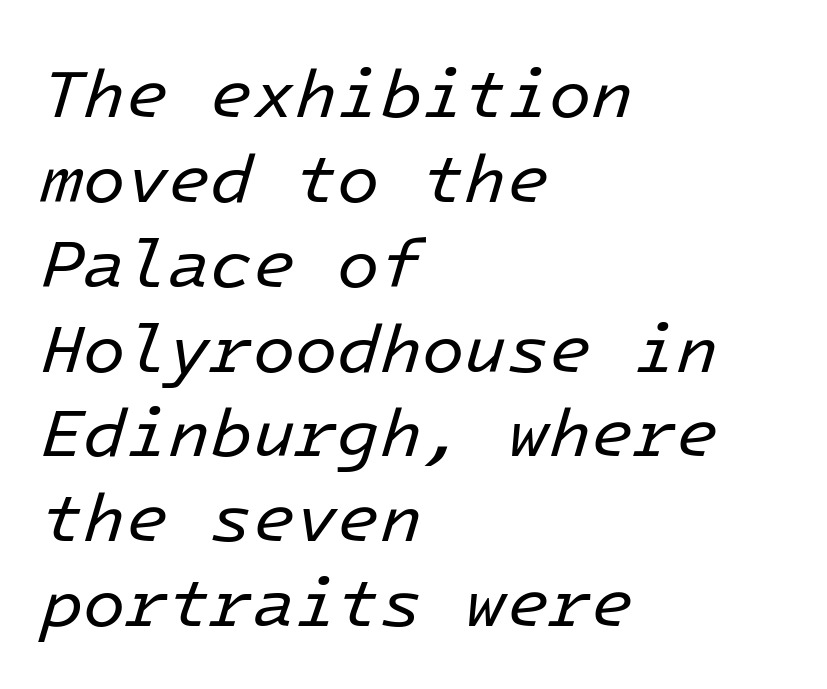
Inter-character spacing is left at the font's built-in metrics. Weight: not bold — regular or lighter. These lines were composed using italics. The baseline area is clear.
